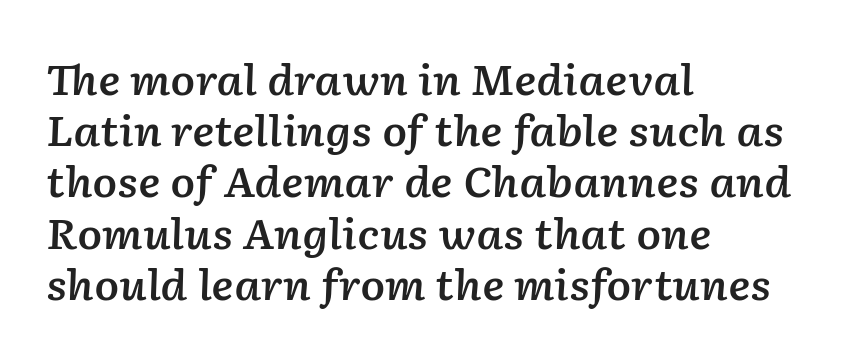
The face used here is proportionally spaced, like ordinary book or web type. Leading: standard. The paragraph has a hard left edge and a soft right edge. Heft: intermediate — a semibold. The axis of the letterforms is tilted away from vertical. The string is rendered with underlining switched off.
